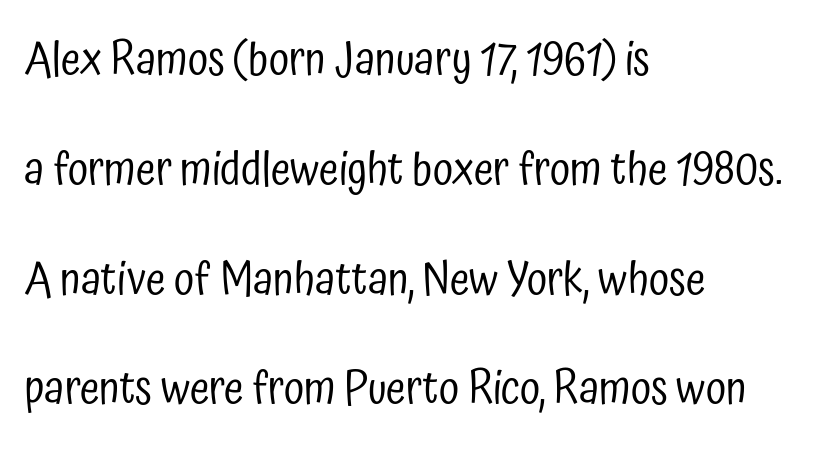
Q: Is the text bold? A: No.
Q: Is the text italic (slanted)? A: No, it is upright.
Q: Is the typeface a serif or a sans-serif typeface? A: Sans-serif.
Q: Is the text underlined? A: No.
Q: How is the paragraph aligned? A: Left-aligned.
Q: Is the spacing between letters normal or unusually wide? A: Normal.
Q: Is the spacing between lines tight, normal or loose? A: Loose.
Q: Width (condensed, normal, or wide)? A: Condensed.
Q: Stroke contrast? A: Low.
Q: x-height? A: Medium.
Q: Monospaced? A: No.
